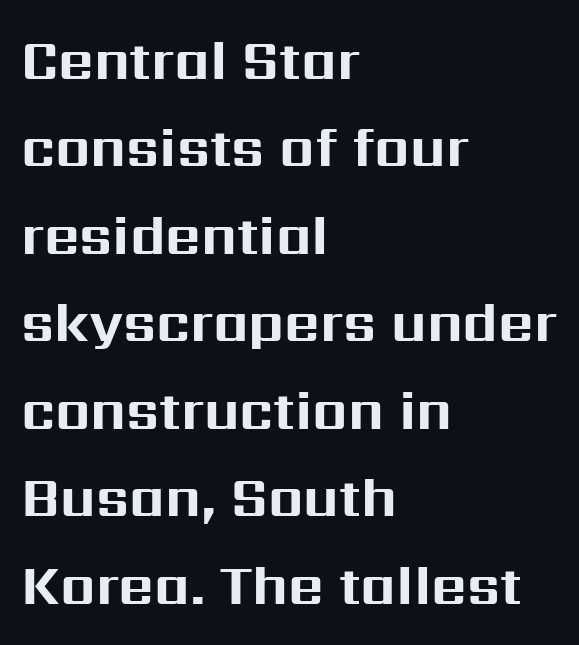
The specimen omits any rule beneath the text block's lines. Spacing verdict: proportional, widths tailored to each character. Leading: standard. Note: no serifs on the glyphs. Posture: upright roman.
